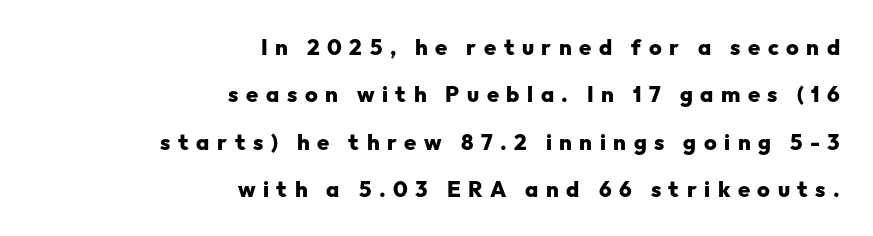
{"italic": "no", "bold": "yes", "underline": "no", "align": "right", "line_spacing": "loose", "line_spacing_ratio": 2.15, "letter_spacing": "wide", "letter_spacing_em": 0.34, "glyph_px": 22}
